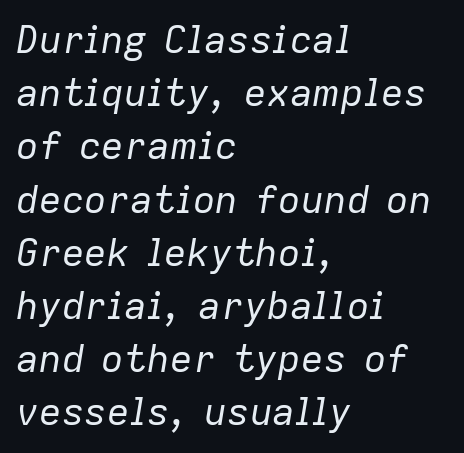
Q: Is the text bold? A: No.
Q: Is the text italic (slanted)? A: Yes, it leans right by about 9 degrees.
Q: Is the text underlined? A: No.
Q: How is the paragraph aligned? A: Left-aligned.
Q: Is the spacing between letters normal or unusually wide? A: Normal.
Q: Is the spacing between lines tight, normal or loose? A: Normal.
Q: Width (condensed, normal, or wide)? A: Normal.
Q: Stroke contrast? A: Low.
Q: x-height? A: Medium.
Q: Monospaced? A: No.
